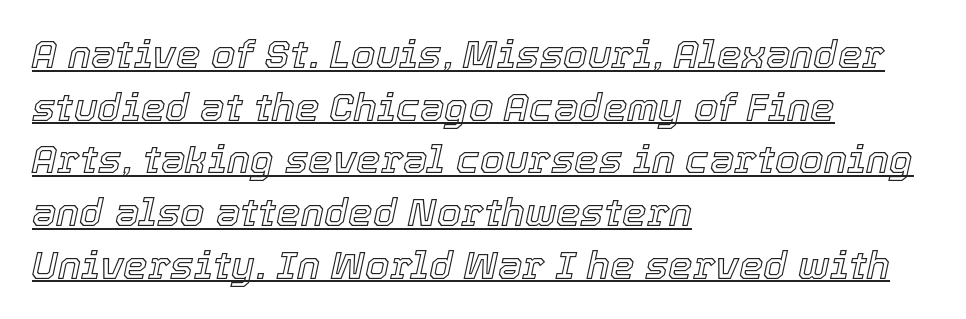
Q: Is the text italic (slanted)? A: Yes, it leans right by about 12 degrees.
Q: Is the text underlined? A: Yes.
Q: How is the paragraph aligned? A: Left-aligned.
Q: Is the spacing between letters normal or unusually wide? A: Normal.
Q: Is the spacing between lines tight, normal or loose? A: Normal.
Q: Width (condensed, normal, or wide)? A: Normal.
Q: x-height? A: Medium.
Q: Monospaced? A: No.
